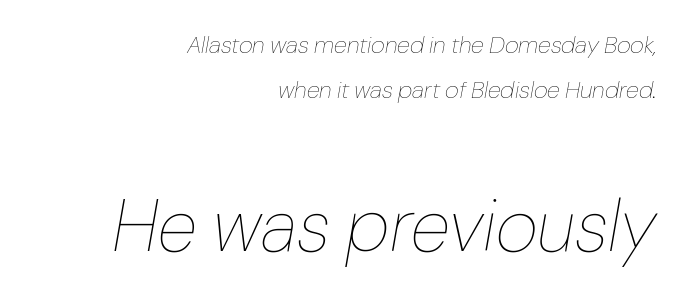
The image shows 73 px thin type, italic (leaning right); set right-aligned, line spacing 1.89x, normal letter spacing, not underlined; the second (bottom) block is 3.04x larger; low stroke contrast and a medium x-height.
